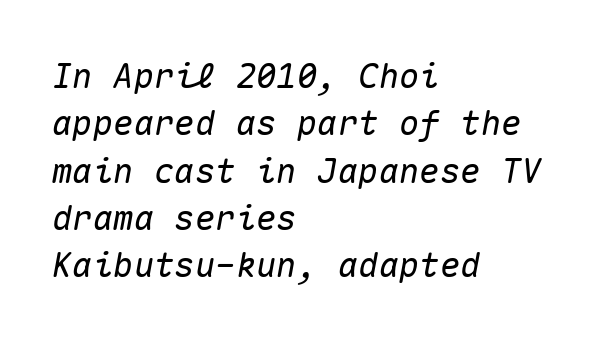
Observe the ordinary spacing: letters are neighbours, not strangers. Fixed-width glyphs throughout — classic coding-font behaviour. The rag falls on the right side of this text block. Decoration check: the copy has no underline. Does the leading feel generous? No, just average. Slant detected: the letters are inclined.
